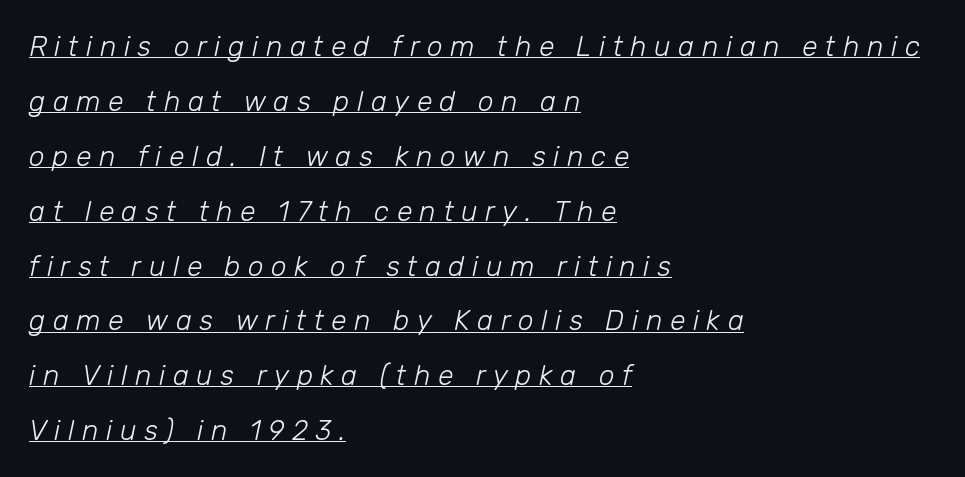
The image shows 28 px light type, italic (leaning right); set left-aligned, loose line spacing (1.96x), unusually wide letter spacing (+0.27 em), underlined; low stroke contrast and a medium x-height.
